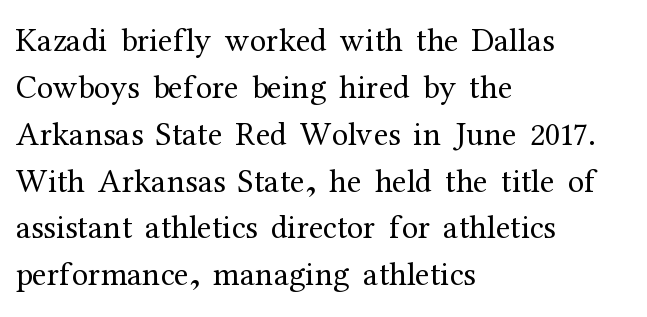
Horizontally, the lines are justified to the leading edge only. Note: serifs present on the glyphs. The face looks like a standard text weight, possibly lighter. Check the space under the baseline: it is left empty. The passage shown has conventional tracking throughout. Each letter keeps its own natural width here, so spacing adapts to shape.
